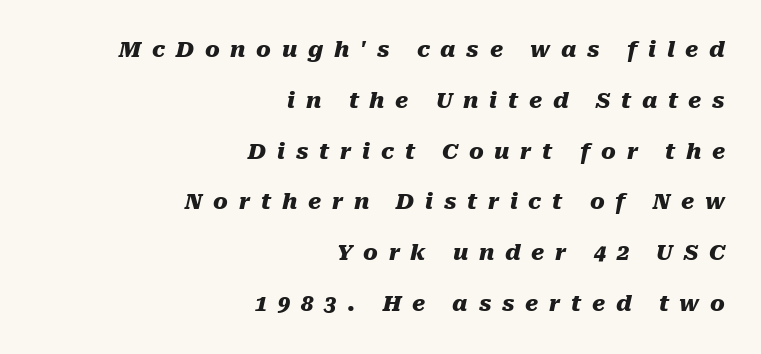
{"italic": "yes", "lean": "right", "slant_degrees": 10, "bold": "yes", "underline": "no", "align": "right", "line_spacing": "loose", "line_spacing_ratio": 2.31, "letter_spacing": "wide", "letter_spacing_em": 0.49, "glyph_px": 22}
